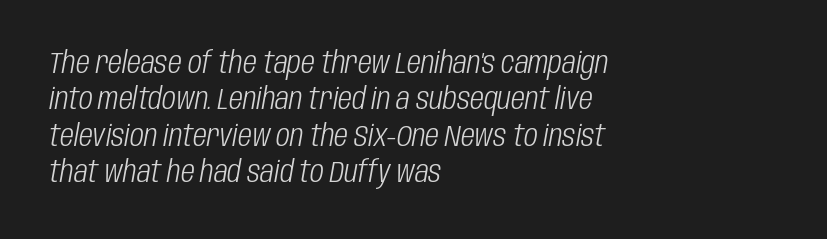
The image shows 30 px light, condensed type, italic (leaning right); set left-aligned, line spacing 1.21x, normal letter spacing, not underlined; low stroke contrast and a large x-height.
